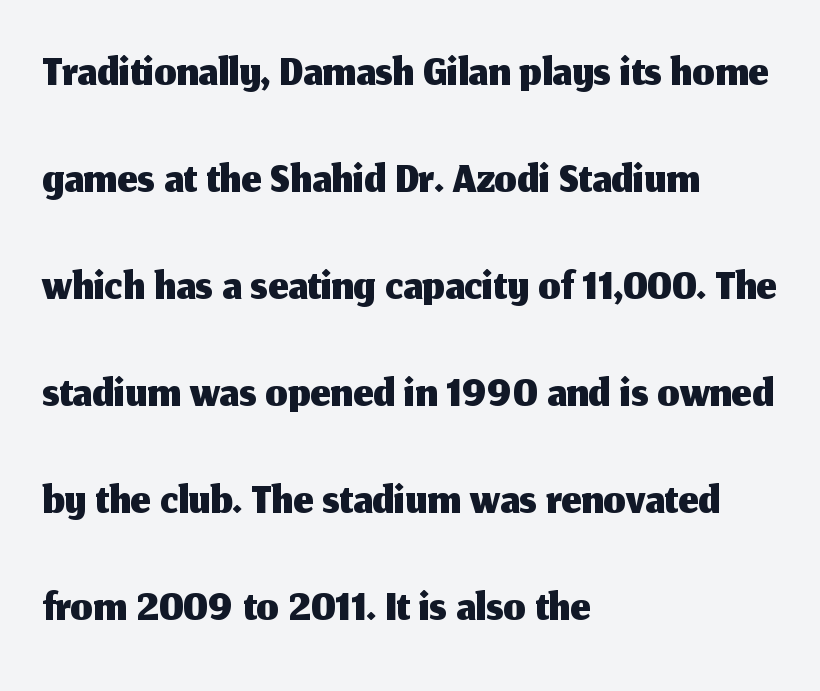
{"serif": "no", "italic": "no", "width": "normal", "stroke_contrast": "medium", "x_height": "medium", "monospaced": "no", "underline": "no", "align": "left", "line_spacing": "normal", "line_spacing_ratio": 1.53, "letter_spacing": "normal", "letter_spacing_em": 0.0, "glyph_px": 70}
